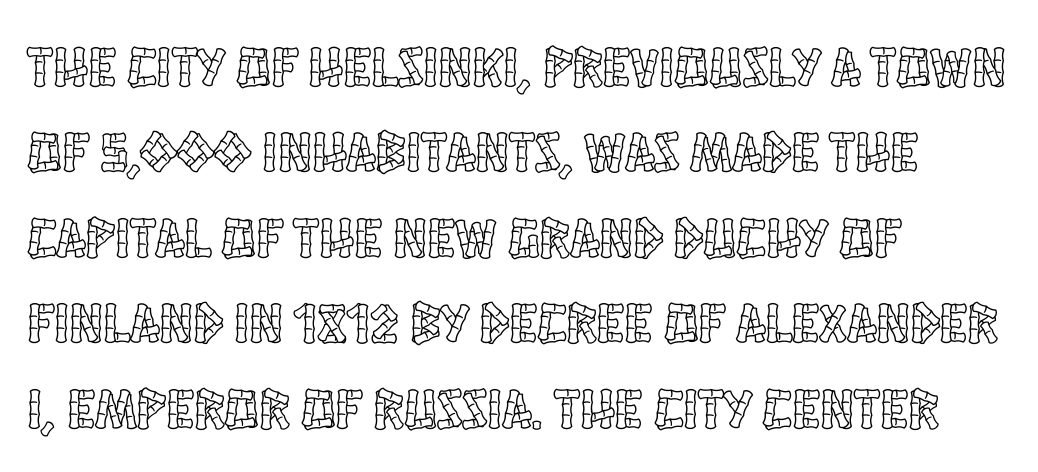
{"italic": "no", "width": "condensed", "x_height": "large", "monospaced": "no", "underline": "no", "align": "left", "line_spacing": "normal", "line_spacing_ratio": 1.5, "letter_spacing": "normal", "letter_spacing_em": 0.0, "glyph_px": 57}
